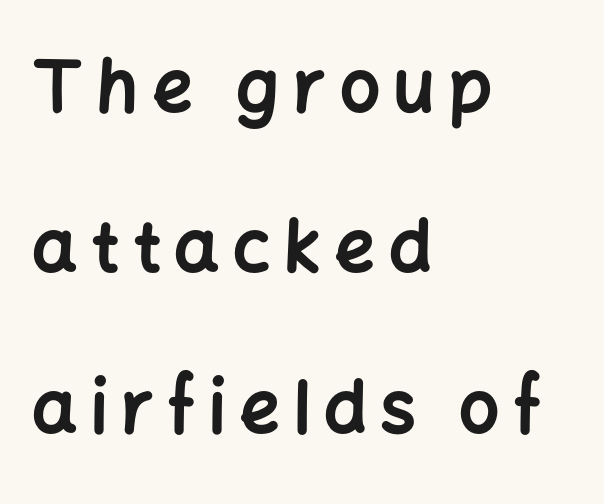
Q: Is the text bold? A: Yes.
Q: Is the text italic (slanted)? A: No, it is upright.
Q: Is the typeface a serif or a sans-serif typeface? A: Sans-serif.
Q: Is the text underlined? A: No.
Q: How is the paragraph aligned? A: Left-aligned.
Q: Is the spacing between lines tight, normal or loose? A: Loose.
Q: Width (condensed, normal, or wide)? A: Normal.
Q: Stroke contrast? A: Low.
Q: x-height? A: Medium.
Q: Monospaced? A: No.
